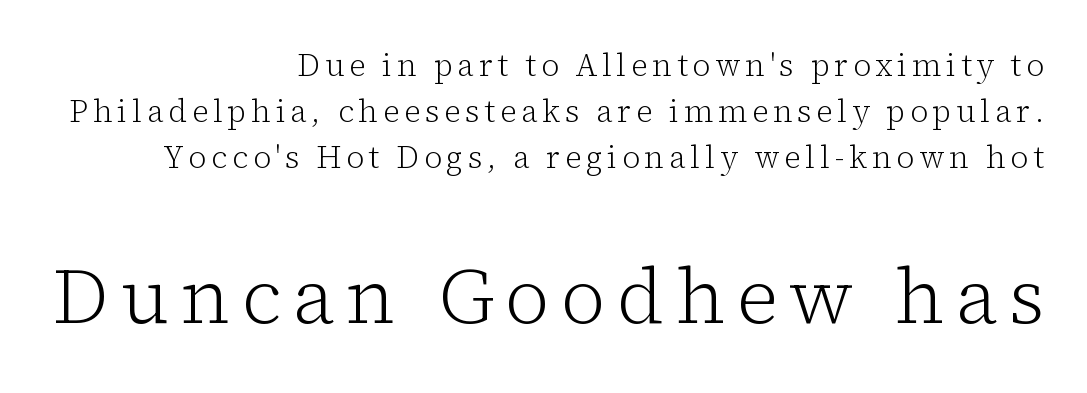
The image shows 77 px light serif type, upright; set right-aligned, normal line spacing (1.49x), not underlined; the second (bottom) block is 2.48x larger; low stroke contrast and a medium x-height.
